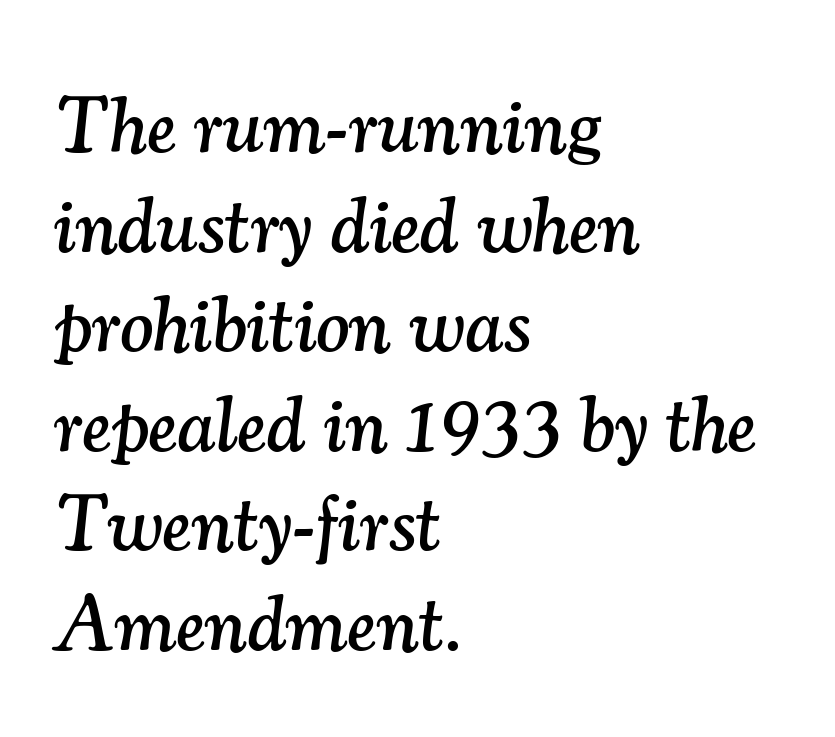
{"serif": "yes", "italic": "yes", "lean": "right", "slant_degrees": 7, "width": "normal", "stroke_contrast": "medium", "x_height": "small", "monospaced": "no", "underline": "no", "align": "left", "line_spacing": "normal", "line_spacing_ratio": 1.26, "letter_spacing": "normal", "letter_spacing_em": 0.0, "glyph_px": 79}
